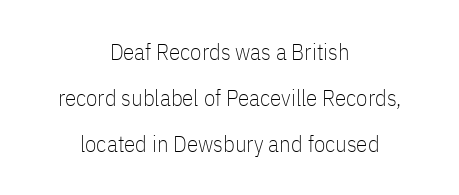
{"italic": "no", "bold": "no", "underline": "no", "align": "center", "line_spacing": "loose", "line_spacing_ratio": 2.0, "letter_spacing": "normal", "letter_spacing_em": 0.0, "glyph_px": 23}
